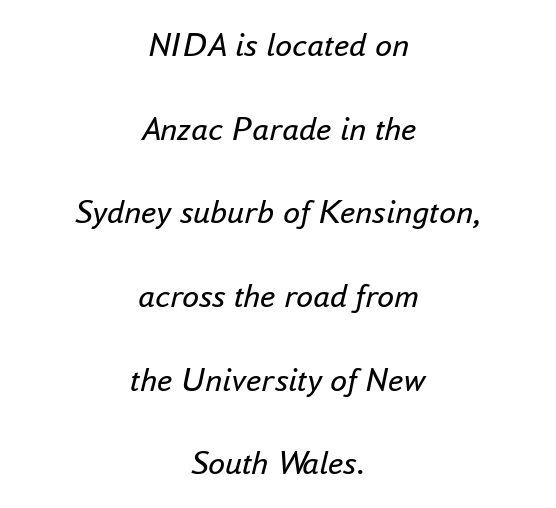
The lettering tilts uniformly, giving the passage an italic look. Centered paragraph, ragged on both sides. A typesetter would call this proportional, since set widths differ per character. A light-to-regular cut is what we see here. Unmarked baselines from the first word to the last.
